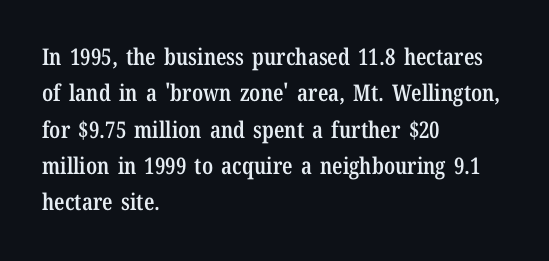
The image shows 23 px text type, upright; set left-aligned, normal line spacing (1.58x), normal letter spacing, not underlined.
